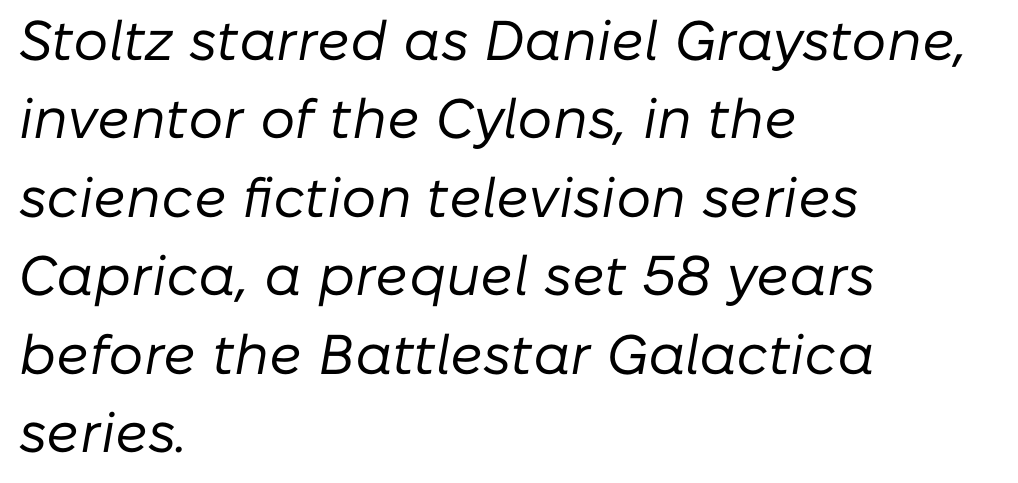
The image shows 56 px regular-weight type, italic (leaning right); set left-aligned, normal line spacing (1.4x), normal letter spacing, not underlined; low stroke contrast and a medium x-height.
